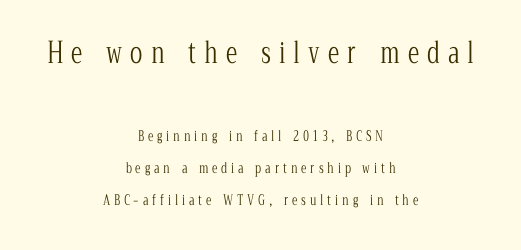
The image shows 29 px light, condensed serif type, upright; set centered, loose line spacing (2.27x), unusually wide letter spacing (+0.28 em), not underlined; the first (top) block is 2.07x larger; low stroke contrast and a medium x-height.
